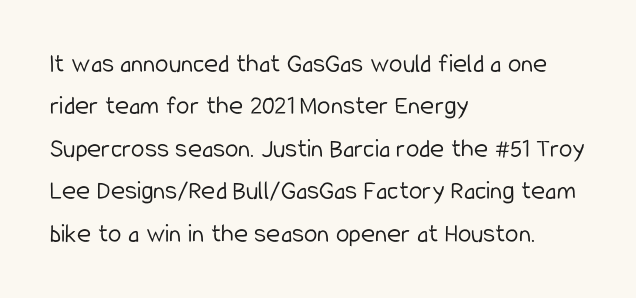
Characters follow at the spacing the type designer built in. Where is the straight margin? On the left. Weight: regular or lighter. Check the space under the baseline: it is left empty. Each new line begins a customary step beneath the previous one.
